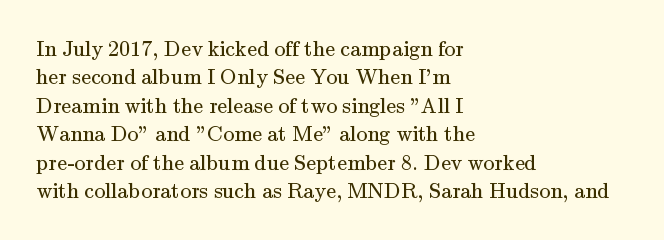
{"italic": "no", "bold": "no", "underline": "no", "align": "left", "line_spacing": "normal", "line_spacing_ratio": 1.29, "letter_spacing": "normal", "letter_spacing_em": 0.0, "glyph_px": 22}
